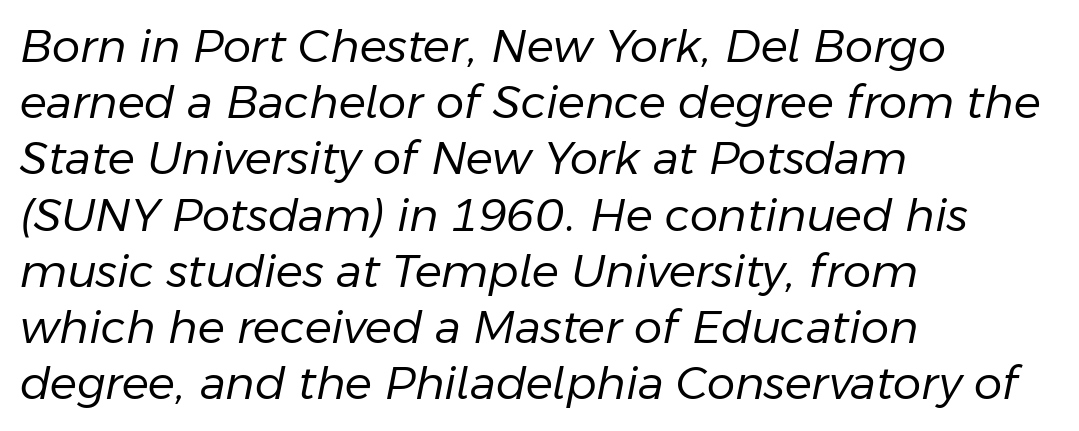
The image shows 45 px regular-weight type, italic (leaning right); set left-aligned, normal line spacing (1.25x), normal letter spacing, not underlined; low stroke contrast and a medium x-height.
